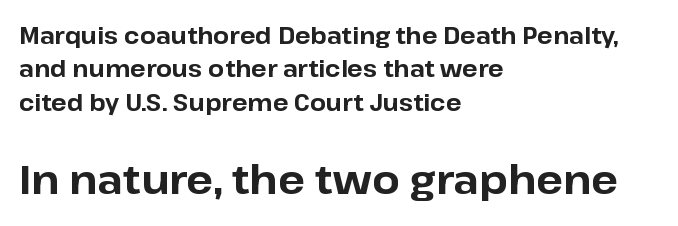
{"serif": "no", "italic": "no", "bold": "yes", "weight": "bold", "width": "normal", "stroke_contrast": "low", "x_height": "medium", "monospaced": "no", "underline": "no", "align": "left", "line_spacing": "normal", "line_spacing_ratio": 1.45, "letter_spacing": "normal", "letter_spacing_em": 0.0, "larger_block": "second", "size_ratio": 1.74, "glyph_px": 40}
